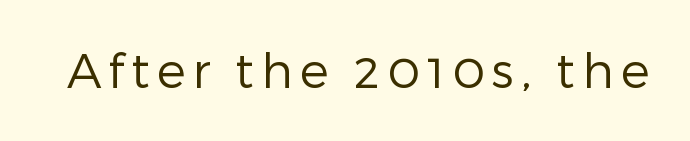
{"serif": "no", "italic": "no", "bold": "no", "weight": "regular", "width": "normal", "stroke_contrast": "low", "x_height": "medium", "monospaced": "no", "underline": "no", "glyph_px": 48}
